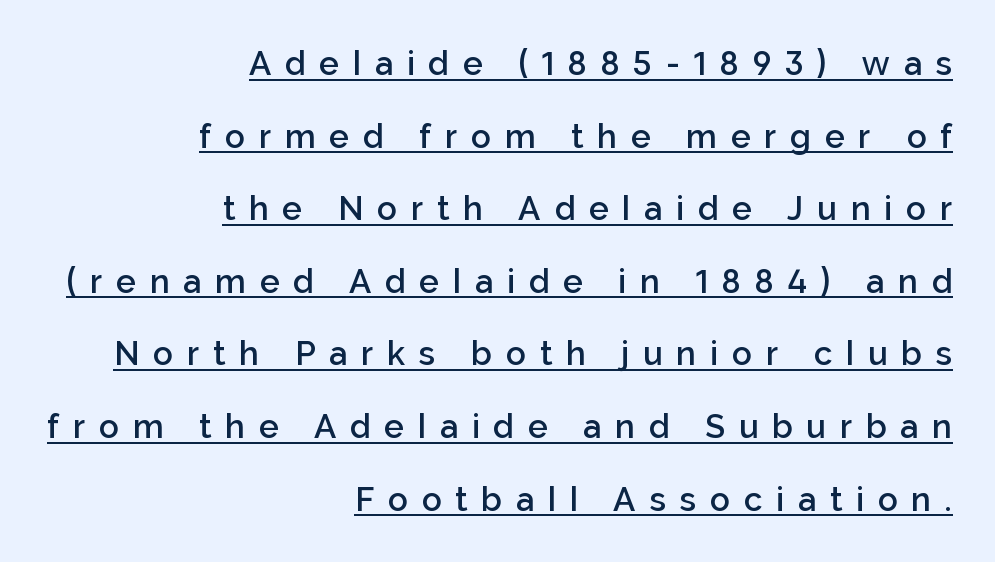
{"serif": "no", "italic": "no", "bold": "semi", "weight": "semibold", "width": "normal", "stroke_contrast": "low", "x_height": "medium", "monospaced": "no", "underline": "yes", "align": "right", "line_spacing": "loose", "line_spacing_ratio": 2.2, "letter_spacing": "wide", "letter_spacing_em": 0.42, "glyph_px": 33}
